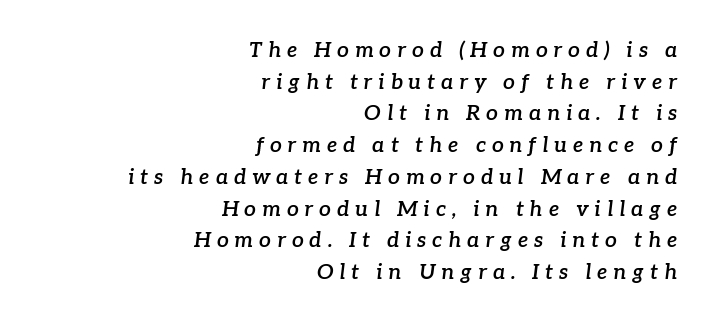
{"italic": "yes", "lean": "right", "slant_degrees": 7, "bold": "semi", "underline": "no", "align": "right", "line_spacing": "normal", "line_spacing_ratio": 1.51, "letter_spacing": "wide", "letter_spacing_em": 0.28, "glyph_px": 21}
